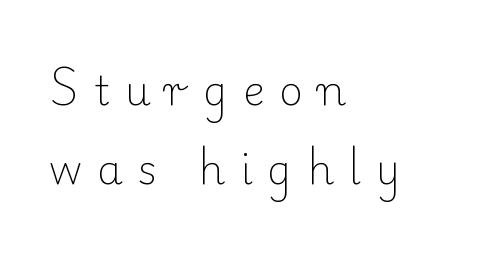
A typesetter would call this proportional, since set widths differ per character. Reading down the column, the eye jumps a long way to each next line. Line beginnings align vertically; line endings do not. Display-style spreading of the glyphs; the letterfit is very open.
